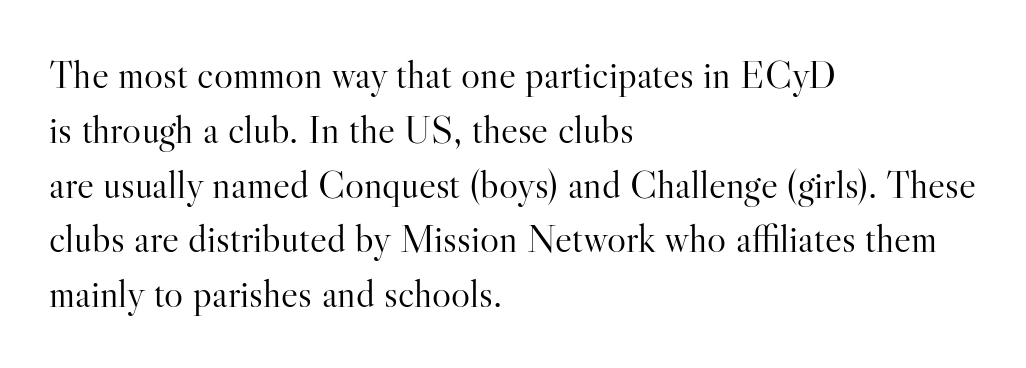
The image shows 40 px light serif type, upright; set left-aligned, normal line spacing (1.37x), normal letter spacing, not underlined; high stroke contrast and a small x-height.
